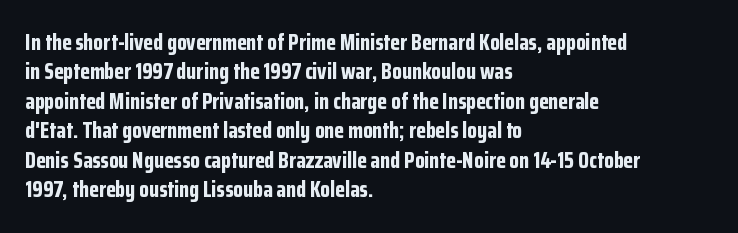
{"italic": "no", "bold": "yes", "underline": "no", "align": "left", "line_spacing": "normal", "line_spacing_ratio": 1.34, "letter_spacing": "normal", "letter_spacing_em": 0.0, "glyph_px": 22}
